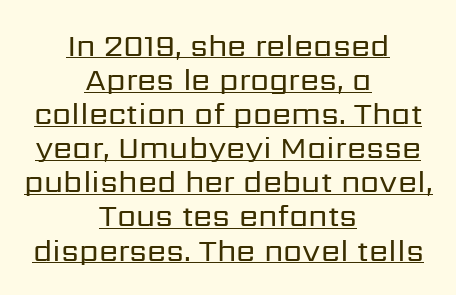
If you measured baseline to baseline, you'd find a short distance. The letters advance in unequal steps, a hallmark of proportional type. The glyphs in this specimen are sans serif. The typesetter has applied underlining to the passage shown. The specimen reads as upright at a glance. These lines stack symmetrically, like a column narrowing and widening about its center.
